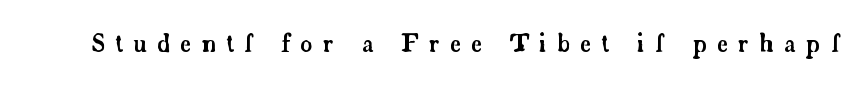
The image shows 24 px text type, upright; set unusually wide letter spacing (+0.43 em), not underlined.
